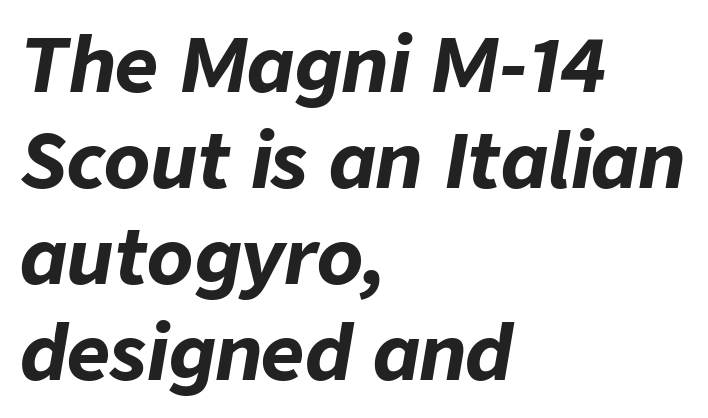
Default kerning and tracking; the words read as compact shapes. The specimen reads as italic at a glance. Leading matches the norm, producing a regular column. Does the weight exceed regular? Yes, all the way to bold. The text block is weighted toward the left margin, trailing off unevenly rightward.
